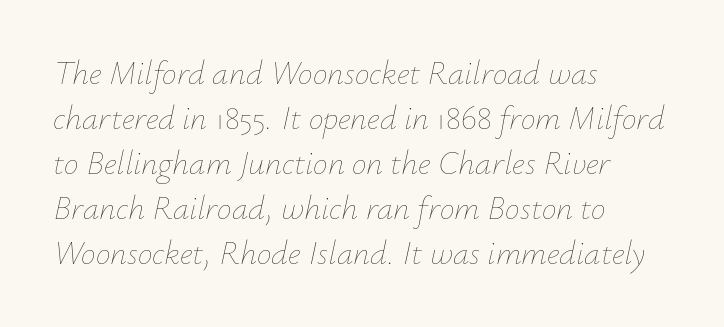
{"italic": "yes", "lean": "right", "slant_degrees": 12, "bold": "no", "weight": "thin", "width": "normal", "stroke_contrast": "low", "x_height": "small", "monospaced": "no", "underline": "no", "align": "left", "line_spacing": "normal", "line_spacing_ratio": 1.36, "letter_spacing": "normal", "letter_spacing_em": 0.0, "glyph_px": 33}
